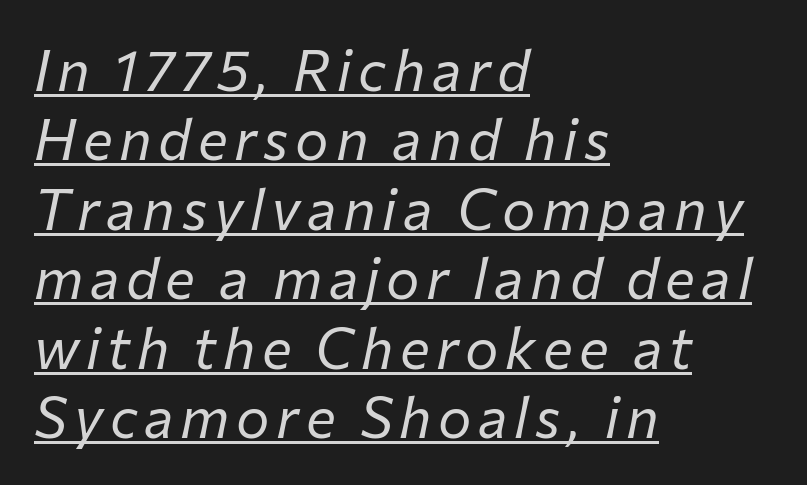
Q: Is the text bold? A: No.
Q: Is the text italic (slanted)? A: Yes, it leans right by about 12 degrees.
Q: Is the text underlined? A: Yes.
Q: How is the paragraph aligned? A: Left-aligned.
Q: Width (condensed, normal, or wide)? A: Normal.
Q: Stroke contrast? A: Low.
Q: x-height? A: Medium.
Q: Monospaced? A: No.
